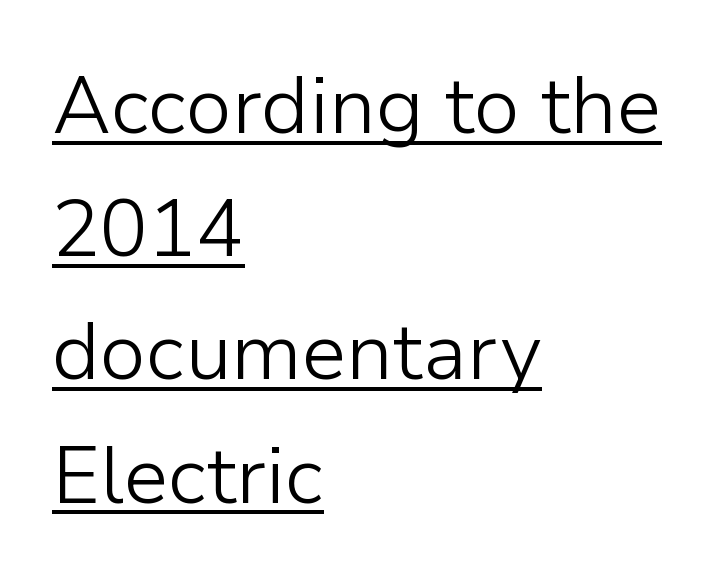
Every word sits above its own underline. Character widths vary here, with narrow letters taking less room than wide ones. The letterforms sit shoulder to shoulder at normal distance. Typographically, this falls in the sans-serif category.
